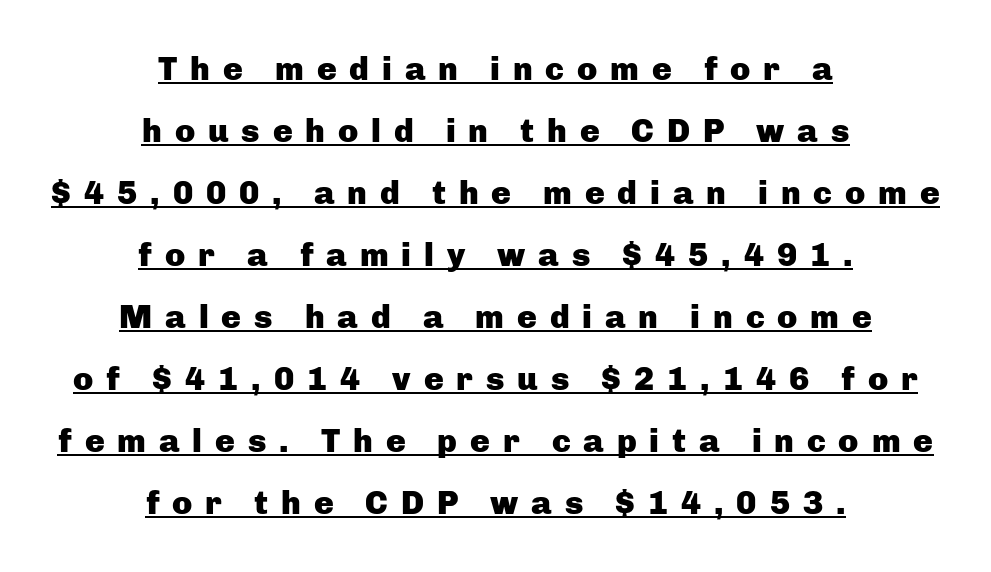
The font family rendered here belongs to the sans-serif group. The face used here has the dense, thick strokes of a bold. Glance below the letters and you will spot a drawn line. Varying glyph widths throughout — classic text-font behaviour.
